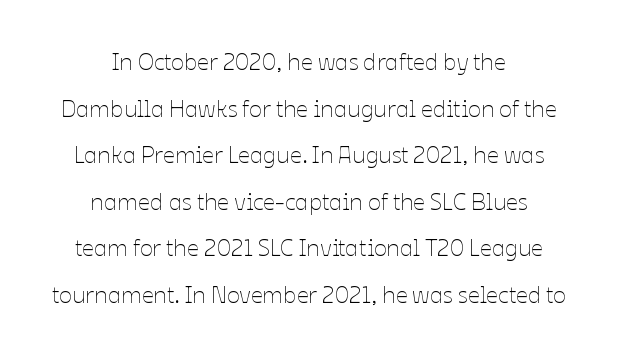
{"italic": "no", "bold": "no", "underline": "no", "align": "center", "line_spacing": "loose", "line_spacing_ratio": 1.94, "letter_spacing": "normal", "letter_spacing_em": 0.0, "glyph_px": 24}
